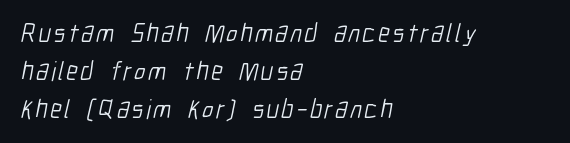
{"bold": "no", "underline": "no", "align": "left", "line_spacing": "normal", "line_spacing_ratio": 1.46, "glyph_px": 26}
